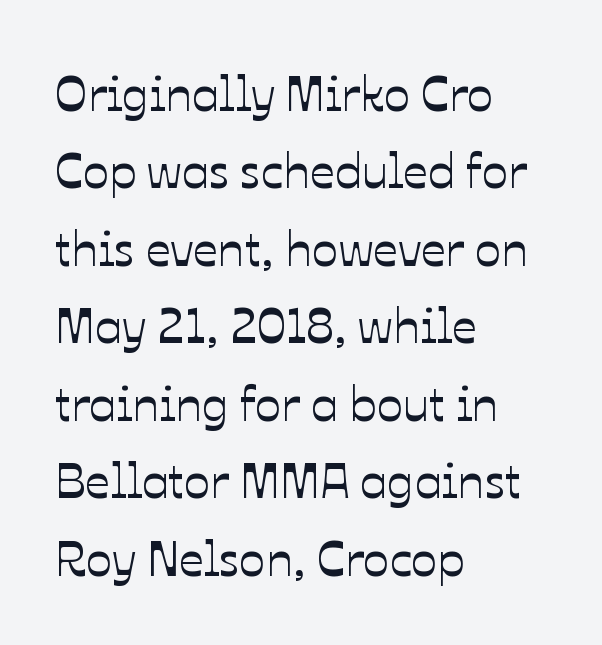
Q: Is the text italic (slanted)? A: No, it is upright.
Q: Is the text underlined? A: No.
Q: How is the paragraph aligned? A: Left-aligned.
Q: Is the spacing between letters normal or unusually wide? A: Normal.
Q: Is the spacing between lines tight, normal or loose? A: Normal.
Q: Width (condensed, normal, or wide)? A: Normal.
Q: Stroke contrast? A: Low.
Q: x-height? A: Medium.
Q: Monospaced? A: No.
